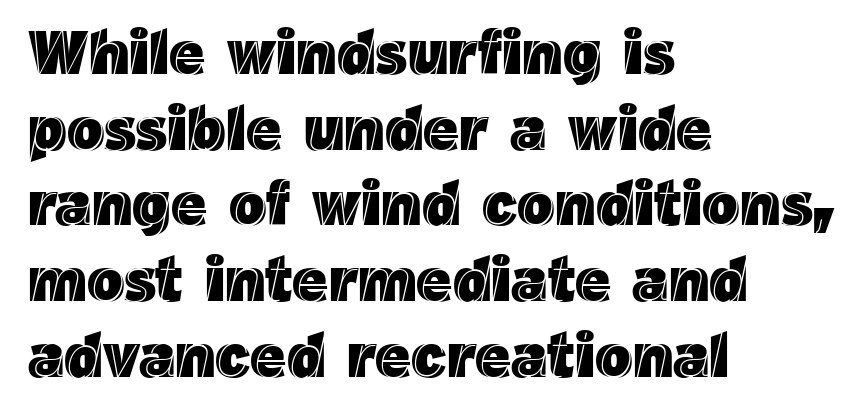
Q: Is the text italic (slanted)? A: No, it is upright.
Q: Is the text underlined? A: No.
Q: How is the paragraph aligned? A: Left-aligned.
Q: Is the spacing between letters normal or unusually wide? A: Normal.
Q: Width (condensed, normal, or wide)? A: Normal.
Q: x-height? A: Medium.
Q: Monospaced? A: No.
